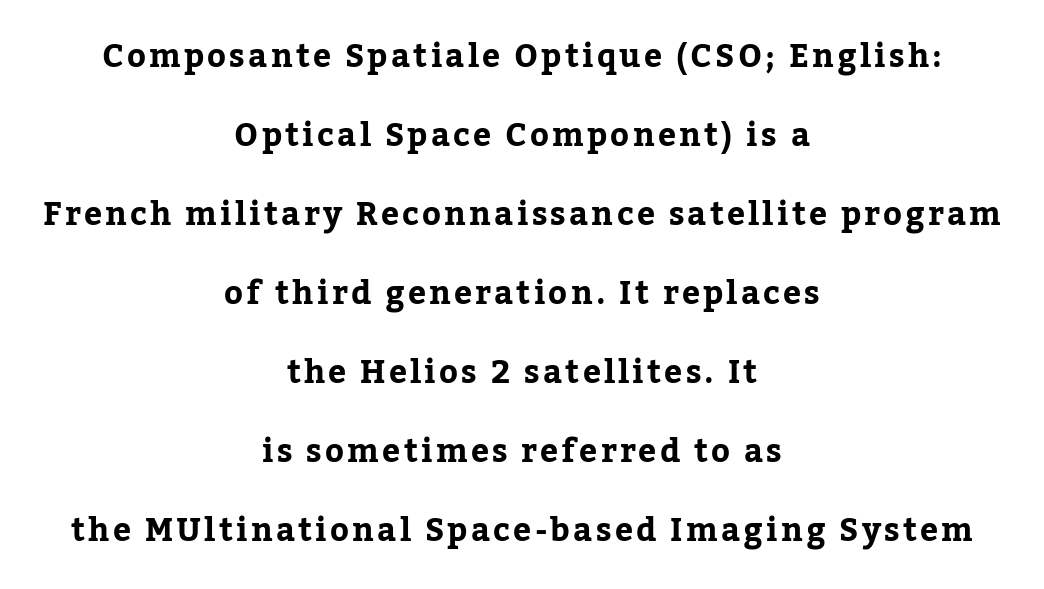
Q: Is the text italic (slanted)? A: No, it is upright.
Q: Is the typeface a serif or a sans-serif typeface? A: Serif.
Q: Is the text underlined? A: No.
Q: How is the paragraph aligned? A: Centered.
Q: Is the spacing between lines tight, normal or loose? A: Loose.
Q: Width (condensed, normal, or wide)? A: Normal.
Q: Stroke contrast? A: Low.
Q: x-height? A: Medium.
Q: Monospaced? A: No.
